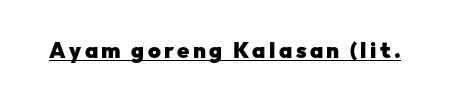
Heft: maximum for text — a bold. The rendering uses the underline text-decoration. Do the letters lean? They stand straight.
